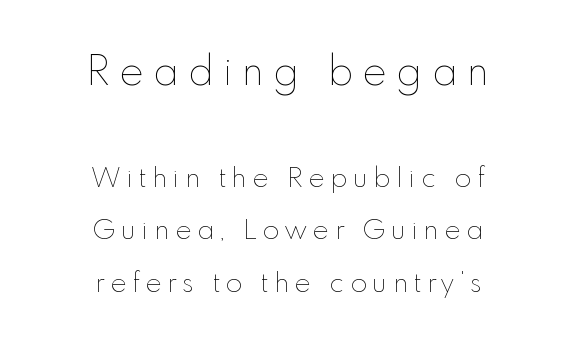
{"italic": "no", "bold": "no", "weight": "thin", "width": "normal", "stroke_contrast": "low", "x_height": "small", "monospaced": "no", "underline": "no", "align": "center", "line_spacing": "loose", "line_spacing_ratio": 1.95, "letter_spacing": "wide", "letter_spacing_em": 0.22, "larger_block": "first", "size_ratio": 1.52, "glyph_px": 41}
